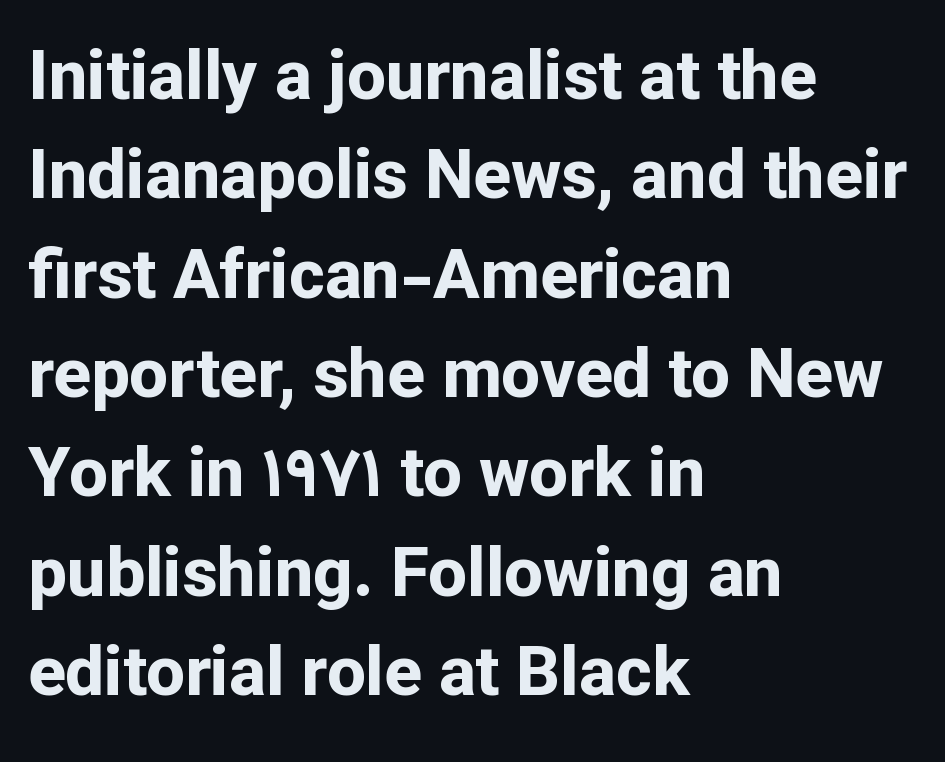
Stroke terminals: plain, sans-serif. The passage shown is typed in a proportional face where columns would drift. The glyphs are unaccompanied by any horizontal stroke below them. This block has exactly the height ordinary leading produces. Posture: straight, roman, zero tilt.
